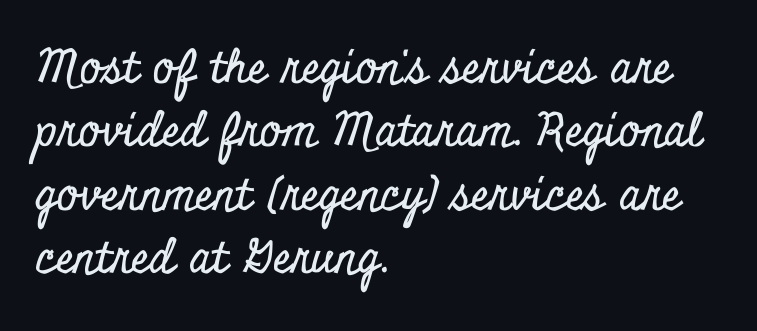
Q: Is the text italic (slanted)? A: Yes.
Q: Is the typeface a serif or a sans-serif typeface? A: Serif.
Q: Is the text underlined? A: No.
Q: How is the paragraph aligned? A: Left-aligned.
Q: Is the spacing between letters normal or unusually wide? A: Normal.
Q: Is the spacing between lines tight, normal or loose? A: Normal.
Q: Width (condensed, normal, or wide)? A: Condensed.
Q: Stroke contrast? A: Low.
Q: x-height? A: Small.
Q: Monospaced? A: No.
